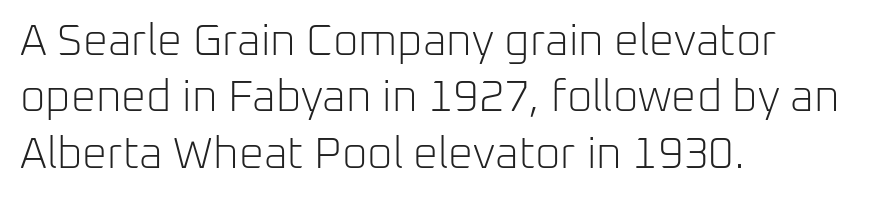
Q: Is the text bold? A: No.
Q: Is the text italic (slanted)? A: No, it is upright.
Q: Is the typeface a serif or a sans-serif typeface? A: Sans-serif.
Q: Is the text underlined? A: No.
Q: How is the paragraph aligned? A: Left-aligned.
Q: Is the spacing between letters normal or unusually wide? A: Normal.
Q: Is the spacing between lines tight, normal or loose? A: Normal.
Q: Width (condensed, normal, or wide)? A: Normal.
Q: Stroke contrast? A: Low.
Q: x-height? A: Medium.
Q: Monospaced? A: No.
